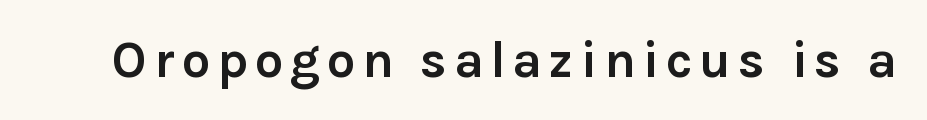
{"serif": "no", "italic": "no", "bold": "yes", "weight": "semibold", "width": "normal", "stroke_contrast": "low", "x_height": "medium", "monospaced": "no", "underline": "no", "glyph_px": 51}
